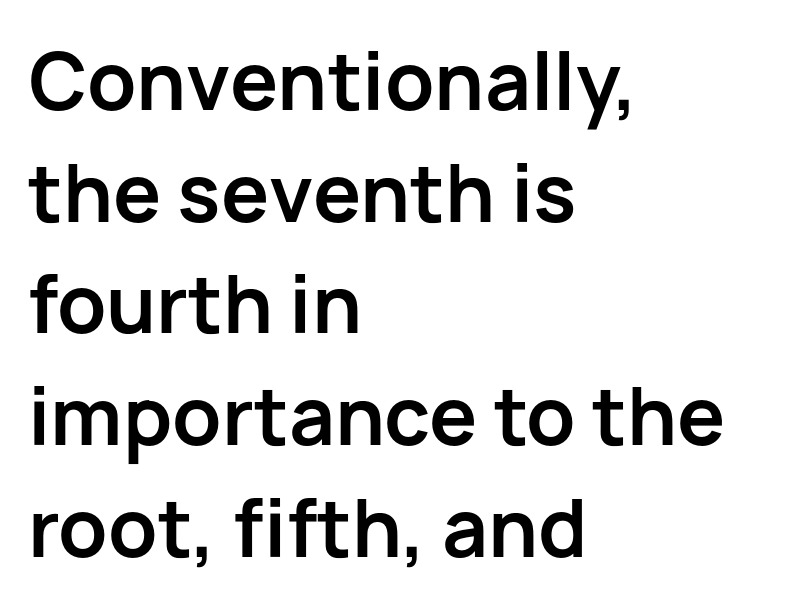
The rendering uses natural spacing where letterforms have individual widths. Any mark beneath the type? The region is blank. The rendering uses a moderate line-height, typical for paragraphs. Does the type have serifs? No, each stem ends abruptly. Tall strokes in this sample are plumb rather than angled.
